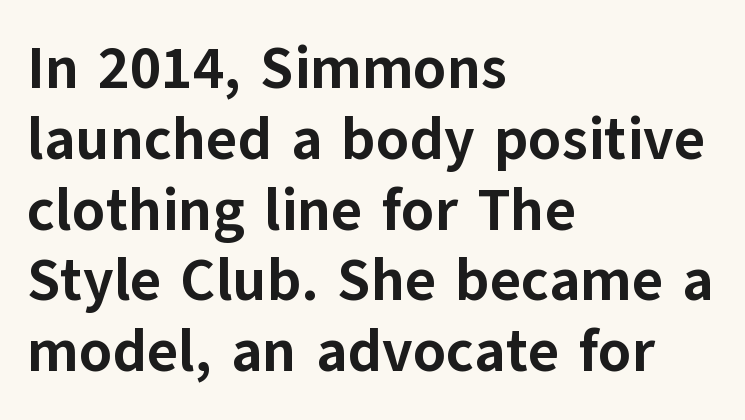
The image shows 59 px bold sans-serif type, upright; set left-aligned, line spacing 1.2x, normal letter spacing, not underlined; low stroke contrast and a medium x-height.
